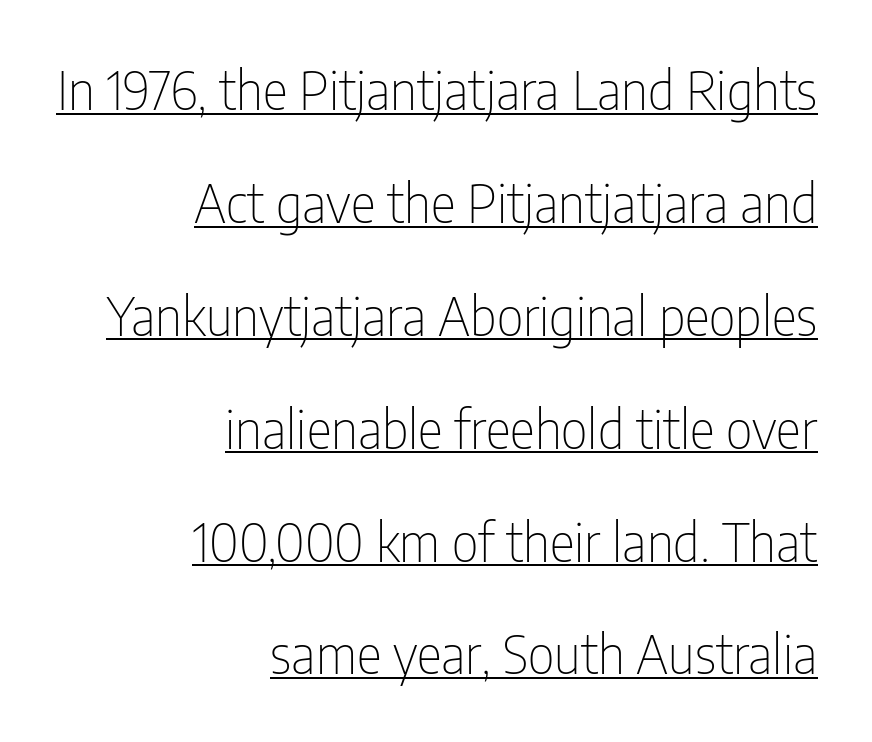
The image shows 53 px thin, condensed sans-serif type, upright; set right-aligned, loose line spacing (2.13x), normal letter spacing, underlined; low stroke contrast and a medium x-height.
